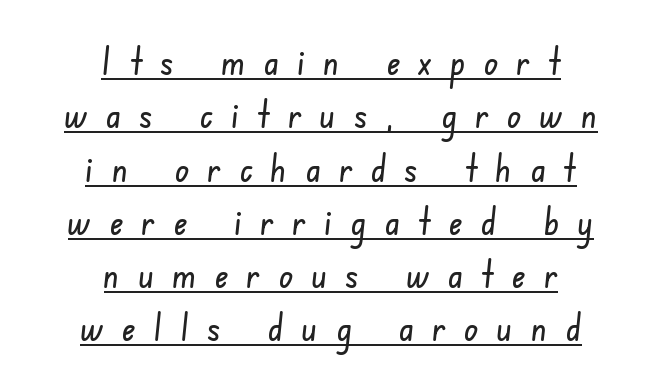
Q: Is the typeface a serif or a sans-serif typeface? A: Sans-serif.
Q: Is the text underlined? A: Yes.
Q: How is the paragraph aligned? A: Centered.
Q: Is the spacing between letters normal or unusually wide? A: Unusually wide.
Q: Is the spacing between lines tight, normal or loose? A: Normal.
Q: Width (condensed, normal, or wide)? A: Condensed.
Q: Stroke contrast? A: Low.
Q: x-height? A: Small.
Q: Monospaced? A: No.
